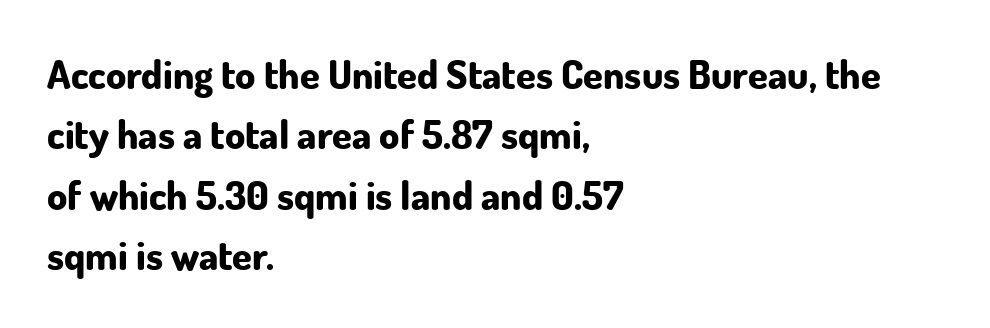
The image shows 40 px bold sans-serif type, upright; set left-aligned, normal line spacing (1.51x), normal letter spacing, not underlined; low stroke contrast and a small x-height.
